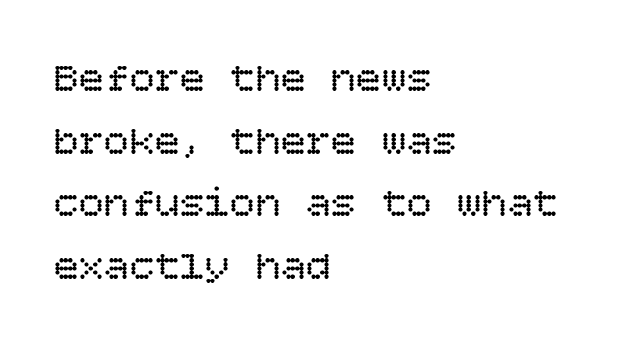
{"italic": "no", "bold": "no", "weight": "regular", "width": "normal", "stroke_contrast": "low", "x_height": "large", "underline": "no", "align": "left", "line_spacing": "normal", "line_spacing_ratio": 1.49, "letter_spacing": "normal", "letter_spacing_em": 0.0, "glyph_px": 42}
